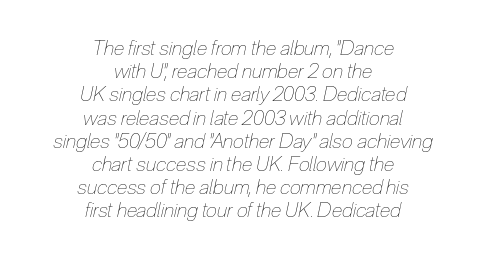
There's an unmistakable incline to the writing here. Compared with a flush-left layout, this one balances lines on the center instead. Rule under the text: the space is simply empty. The typesetting does not lean heavy: it is not bold. The type is set solid horizontally, with unmodified tracking.
